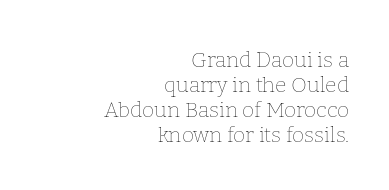
Stems and bowls with no extra thickness — not bold. Words appear dense and cohesive because spacing is normal. The baseline area is clear. The letters stand upright; this is a roman face. Reading down the block, your eye finds every line finishing at a fixed right position.
